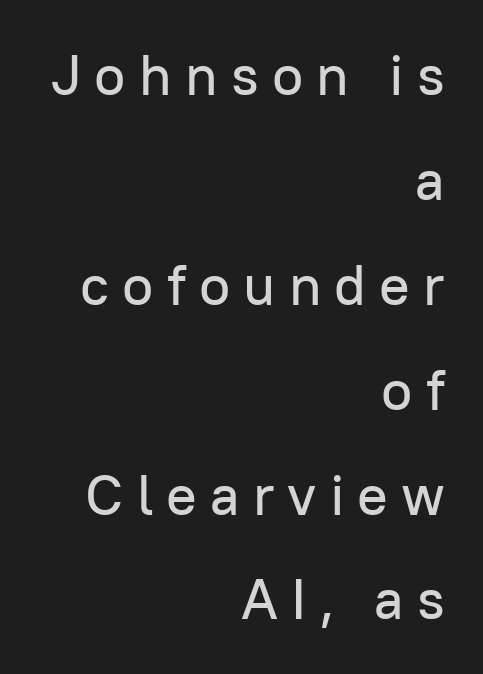
Q: Is the text italic (slanted)? A: No, it is upright.
Q: Is the typeface a serif or a sans-serif typeface? A: Sans-serif.
Q: Is the text underlined? A: No.
Q: How is the paragraph aligned? A: Right-aligned.
Q: Is the spacing between letters normal or unusually wide? A: Unusually wide.
Q: Width (condensed, normal, or wide)? A: Normal.
Q: Stroke contrast? A: Low.
Q: x-height? A: Medium.
Q: Monospaced? A: No.
